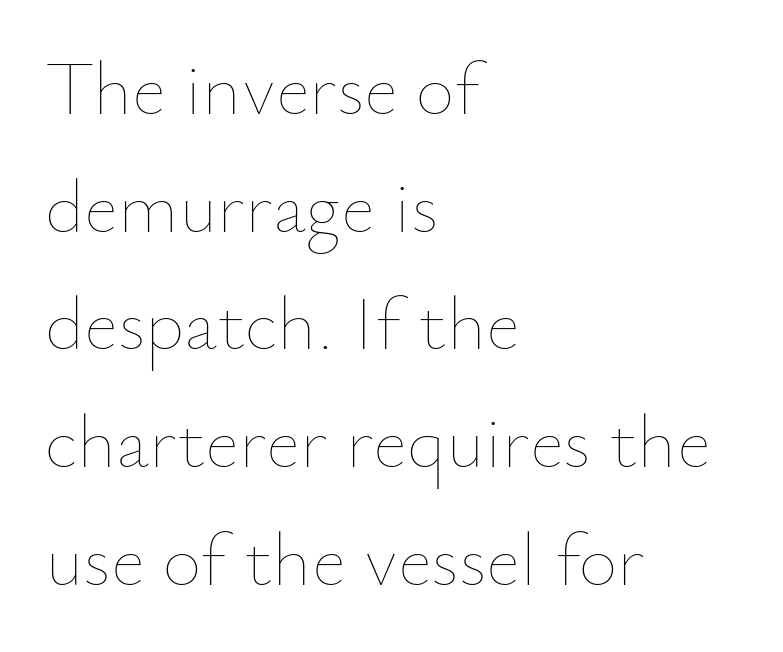
Notice how the passage keeps a crisp vertical edge on the left only. Underline: absent. These lines are rendered in a variable-pitch font. Notice how the stems are strictly vertical — no italics here.
